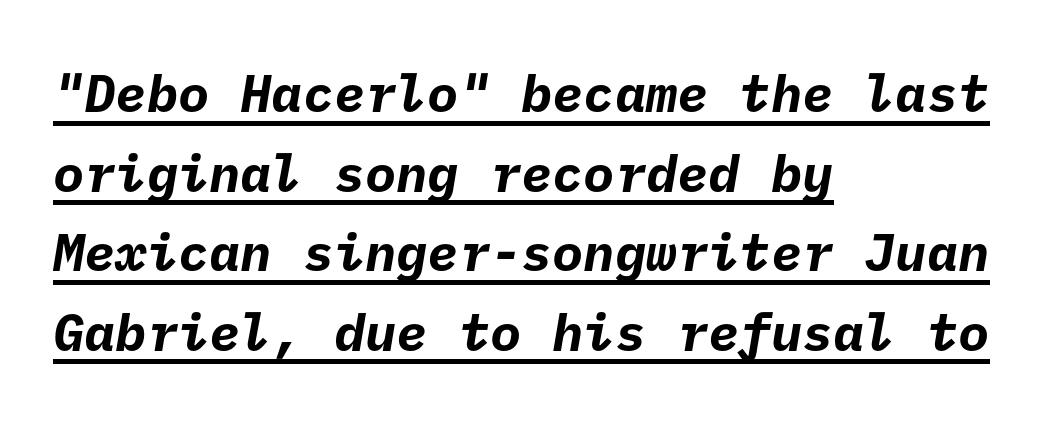
These lines are composed in type without serifs. Emphasis is given by a line drawn under the lettering. Visually the block forms a straight wall on the left and a jagged coastline on the right. Look at the tracking — it's just the regular setting, nothing added.
